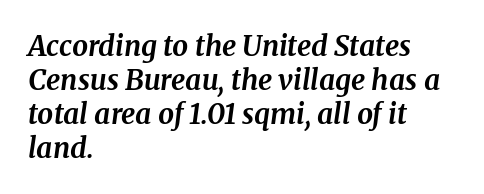
{"serif": "yes", "italic": "yes", "lean": "right", "slant_degrees": 8, "bold": "yes", "weight": "bold", "width": "normal", "stroke_contrast": "medium", "x_height": "medium", "monospaced": "no", "underline": "no", "align": "left", "line_spacing_ratio": 1.21, "letter_spacing": "normal", "letter_spacing_em": 0.0, "glyph_px": 28}
